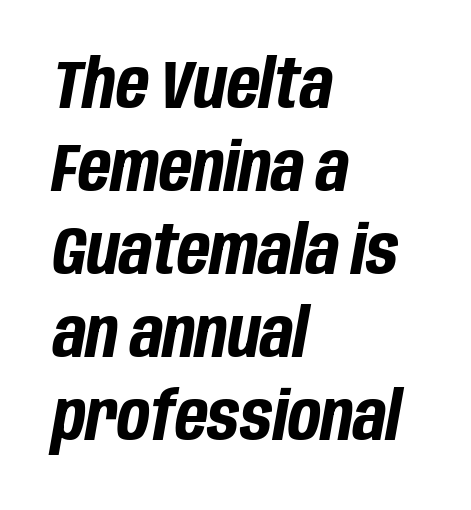
The glyphs look as if they've been sheared to an angle. What stands out about the letter spacing? Nothing — it is the standard amount. The rendering anchors every line to the left-hand side. Descenders hang freely into open space. The face used here is proportionally spaced, like ordinary book or web type.
